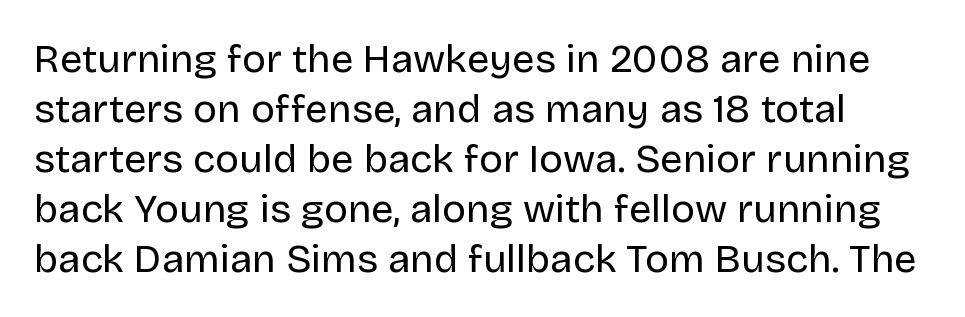
Q: Is the text bold? A: No.
Q: Is the text italic (slanted)? A: No, it is upright.
Q: Is the typeface a serif or a sans-serif typeface? A: Sans-serif.
Q: Is the text underlined? A: No.
Q: Is the spacing between letters normal or unusually wide? A: Normal.
Q: Is the spacing between lines tight, normal or loose? A: Normal.
Q: Width (condensed, normal, or wide)? A: Normal.
Q: Stroke contrast? A: Low.
Q: x-height? A: Large.
Q: Monospaced? A: No.
